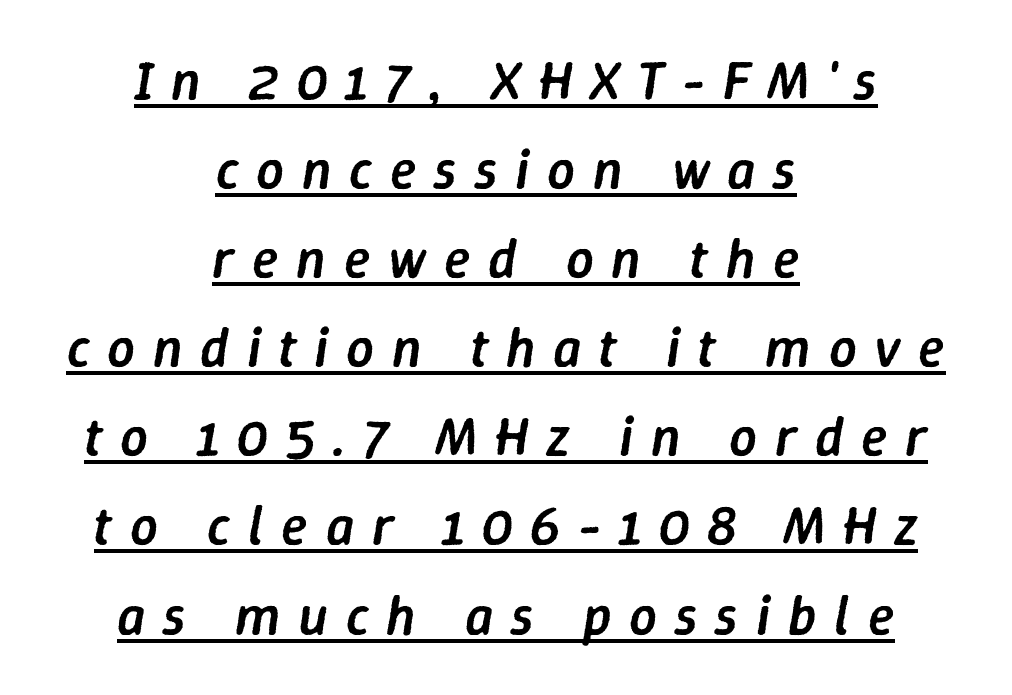
The image shows 55 px semibold type, italic (leaning right); set centered, normal line spacing (1.62x), unusually wide letter spacing (+0.32 em), underlined; low stroke contrast and a medium x-height.
